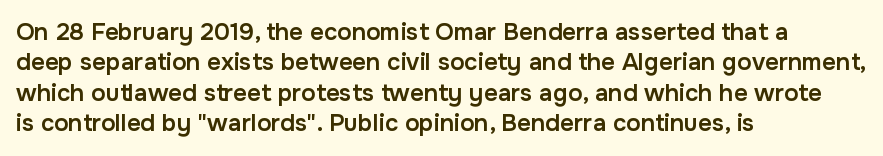
{"italic": "no", "bold": "semi", "underline": "no", "align": "left", "line_spacing": "normal", "line_spacing_ratio": 1.27, "letter_spacing": "normal", "letter_spacing_em": 0.0, "glyph_px": 24}
